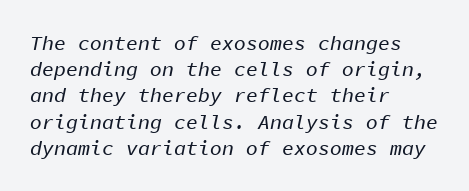
{"italic": "yes", "lean": "right", "slant_degrees": 11, "underline": "no", "align": "left", "line_spacing": "normal", "line_spacing_ratio": 1.31, "letter_spacing": "normal", "letter_spacing_em": 0.0, "glyph_px": 20}
